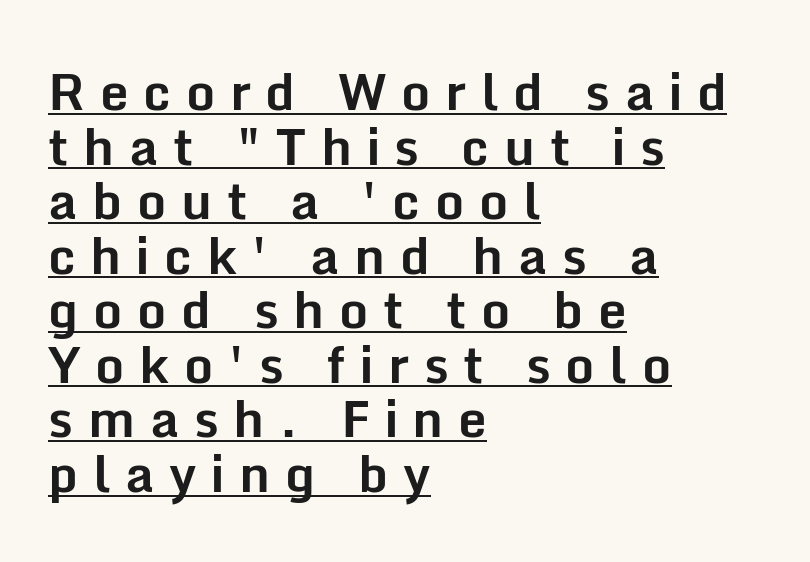
The image shows 51 px bold sans-serif type, upright; set left-aligned, tight line spacing (1.07x), unusually wide letter spacing (+0.29 em), underlined; low stroke contrast and a medium x-height.
